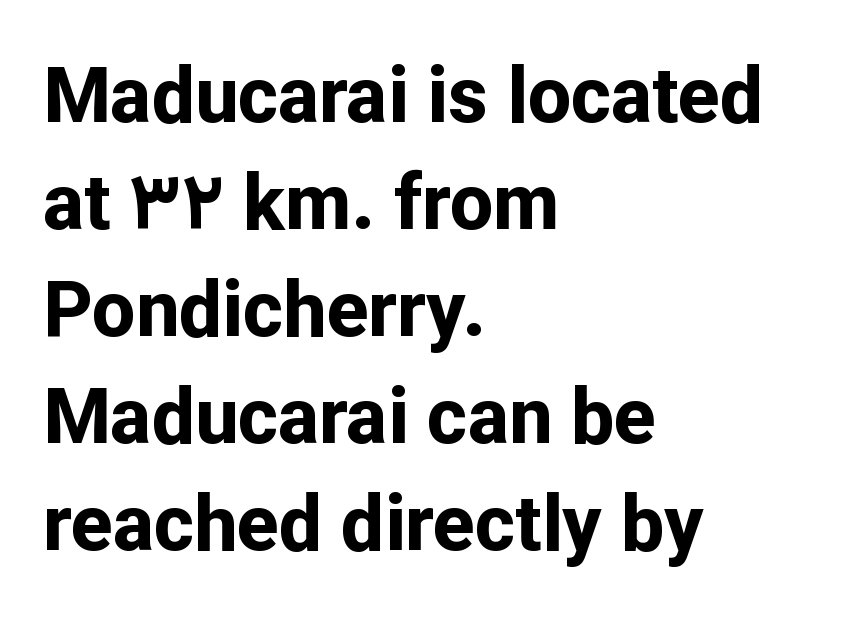
The axis of the letterforms is exactly vertical. Horizontally, the lines are justified to the leading edge only. The strokes are fattened all the way to bold. The passage shown has conventional tracking throughout.
